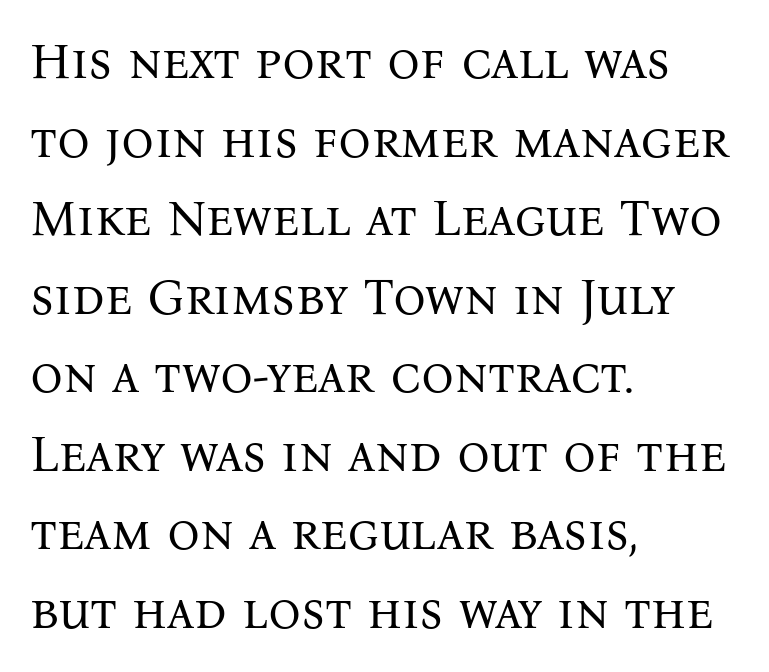
The words here are not underlined. These lines stack with their left ends in a neat column. Rows of type keep a routine distance in the vertical direction. The typography opts for an upright posture over an oblique one. Does the type have serifs? Yes, each stem ends in a small foot. The passage shown has conventional tracking throughout.
